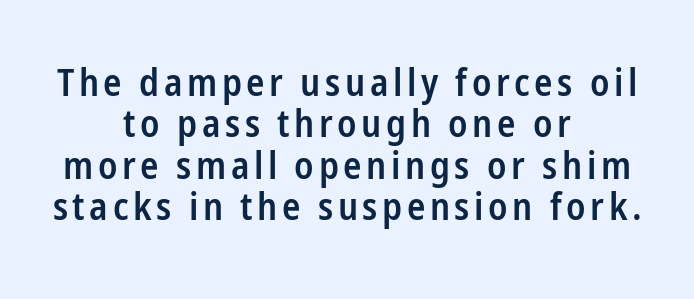
Has an underline been added? It has not. Which margin do the lines hug? Neither — every line sits in the middle. The letters carry no serifs — their stems end cleanly without finishing strokes. These lines are rendered in a variable-pitch font. Posture: upright roman.
